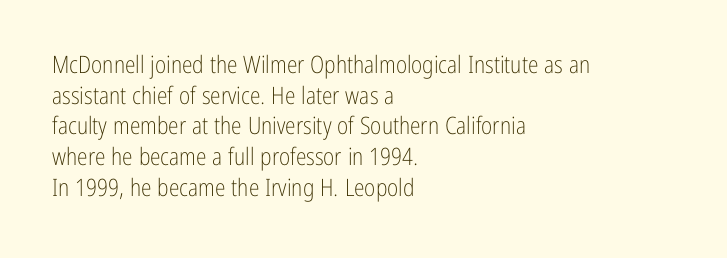
{"italic": "no", "bold": "no", "underline": "no", "align": "left", "line_spacing": "normal", "line_spacing_ratio": 1.28, "letter_spacing": "normal", "letter_spacing_em": 0.0, "glyph_px": 24}
